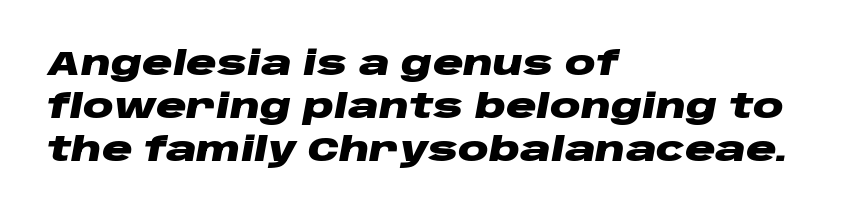
Q: Is the text bold? A: Yes.
Q: Is the text italic (slanted)? A: Yes, it leans right by about 10 degrees.
Q: Is the text underlined? A: No.
Q: How is the paragraph aligned? A: Left-aligned.
Q: Is the spacing between letters normal or unusually wide? A: Normal.
Q: Is the spacing between lines tight, normal or loose? A: Normal.
Q: Width (condensed, normal, or wide)? A: Wide.
Q: Stroke contrast? A: Low.
Q: x-height? A: Large.
Q: Monospaced? A: No.
